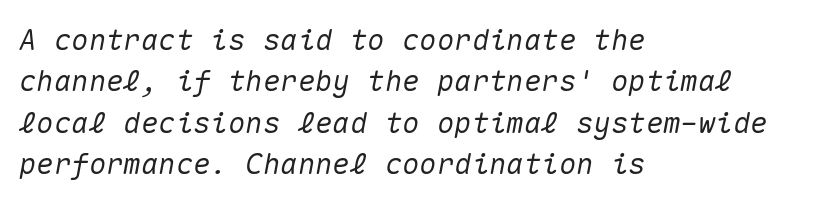
The image shows 29 px text type, italic (leaning right), monospaced; set left-aligned, normal line spacing (1.43x), normal letter spacing, not underlined; medium stroke contrast and a medium x-height.
